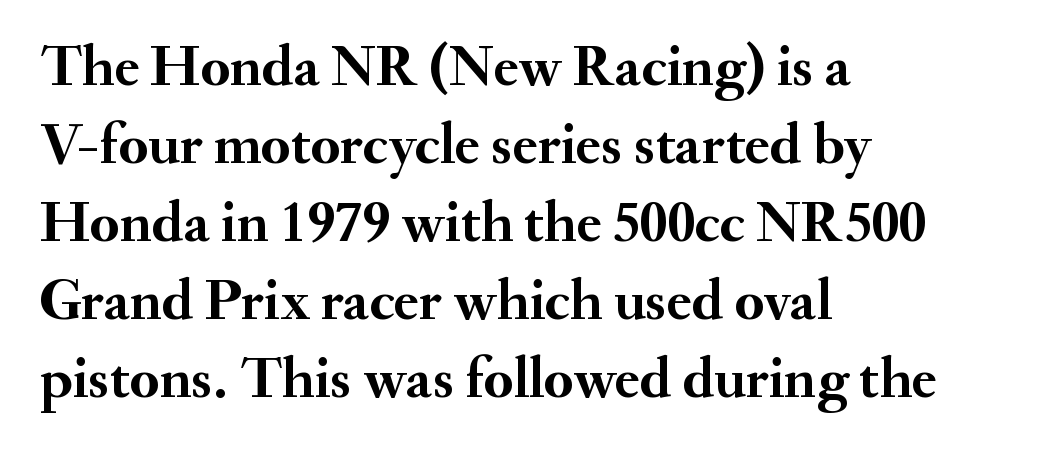
{"serif": "yes", "italic": "no", "bold": "yes", "weight": "semibold", "width": "normal", "stroke_contrast": "medium", "x_height": "small", "monospaced": "no", "underline": "no", "align": "left", "line_spacing": "normal", "line_spacing_ratio": 1.32, "letter_spacing": "normal", "letter_spacing_em": 0.0, "glyph_px": 59}
